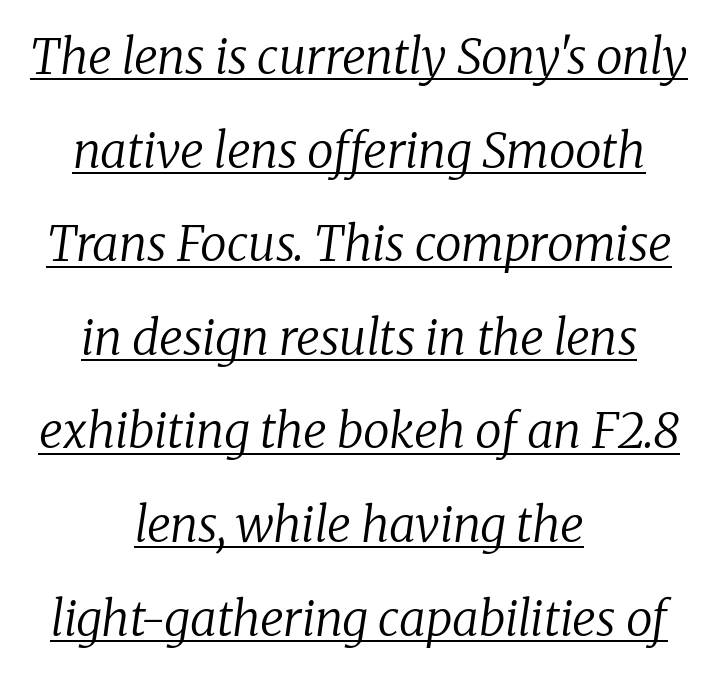
The image shows 48 px regular-weight serif type, italic (leaning right); set centered, loose line spacing (1.95x), normal letter spacing, underlined; low stroke contrast and a medium x-height.
